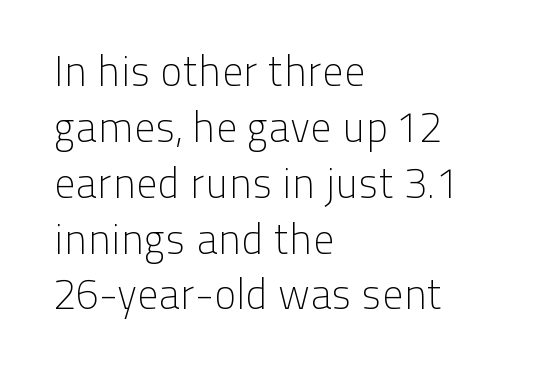
The image shows 42 px light sans-serif type, upright; set left-aligned, normal line spacing (1.33x), normal letter spacing, not underlined; low stroke contrast and a medium x-height.
